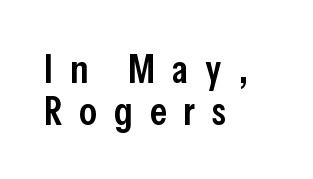
Letter spacing: wide. In terms of leading, this rendering errs on the cramped side. Set as a demibold, roughly 600 on the weight scale. The text was rendered using a sans face with plain stroke endings.
